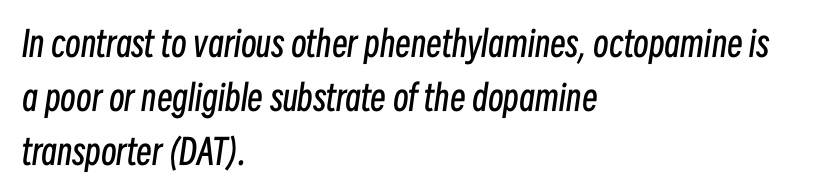
{"italic": "yes", "lean": "right", "slant_degrees": 8, "bold": "no", "weight": "regular", "width": "condensed", "stroke_contrast": "low", "x_height": "medium", "monospaced": "no", "underline": "no", "align": "left", "line_spacing": "normal", "line_spacing_ratio": 1.54, "letter_spacing": "normal", "letter_spacing_em": 0.0, "glyph_px": 35}
